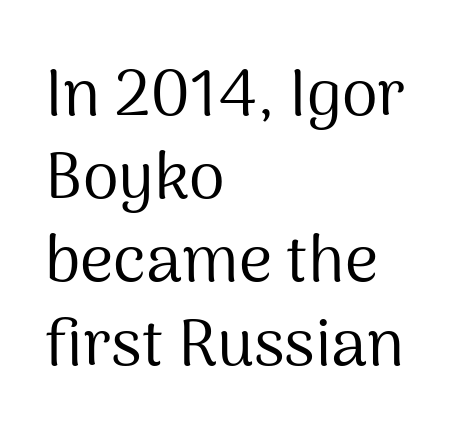
Stroke mass is kept to a normal reading level or below. The ragged edge is on the right, which tells us the setting is flush left. You can tell from the bare stems that sans-serif type was used. Whoever set this chose a conventional vertical rhythm. Students, note that the glyphs here touch the page at normal intervals. The area under the type is left untouched.
